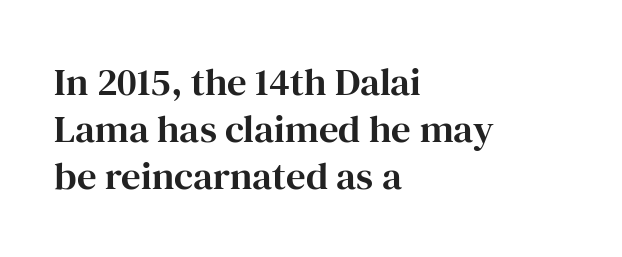
Q: Is the text italic (slanted)? A: No, it is upright.
Q: Is the typeface a serif or a sans-serif typeface? A: Serif.
Q: Is the text underlined? A: No.
Q: How is the paragraph aligned? A: Left-aligned.
Q: Is the spacing between letters normal or unusually wide? A: Normal.
Q: Width (condensed, normal, or wide)? A: Normal.
Q: Stroke contrast? A: High.
Q: x-height? A: Medium.
Q: Monospaced? A: No.
